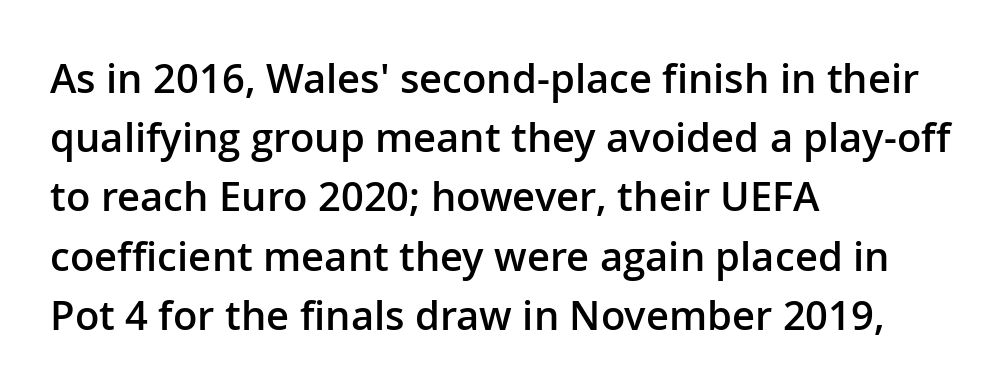
{"serif": "no", "italic": "no", "bold": "semi", "weight": "semibold", "width": "normal", "stroke_contrast": "low", "x_height": "medium", "monospaced": "no", "underline": "no", "align": "left", "line_spacing": "normal", "line_spacing_ratio": 1.48, "letter_spacing": "normal", "letter_spacing_em": 0.0, "glyph_px": 40}
